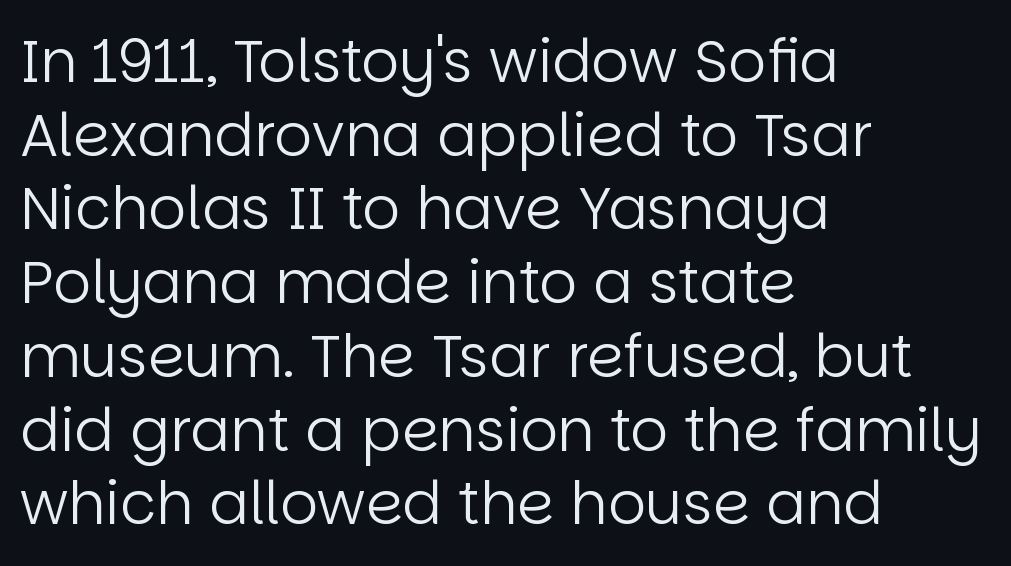
Q: Is the text bold? A: No.
Q: Is the text italic (slanted)? A: No, it is upright.
Q: Is the typeface a serif or a sans-serif typeface? A: Sans-serif.
Q: Is the text underlined? A: No.
Q: How is the paragraph aligned? A: Left-aligned.
Q: Is the spacing between letters normal or unusually wide? A: Normal.
Q: Is the spacing between lines tight, normal or loose? A: Normal.
Q: Width (condensed, normal, or wide)? A: Normal.
Q: Stroke contrast? A: Low.
Q: x-height? A: Large.
Q: Monospaced? A: No.
